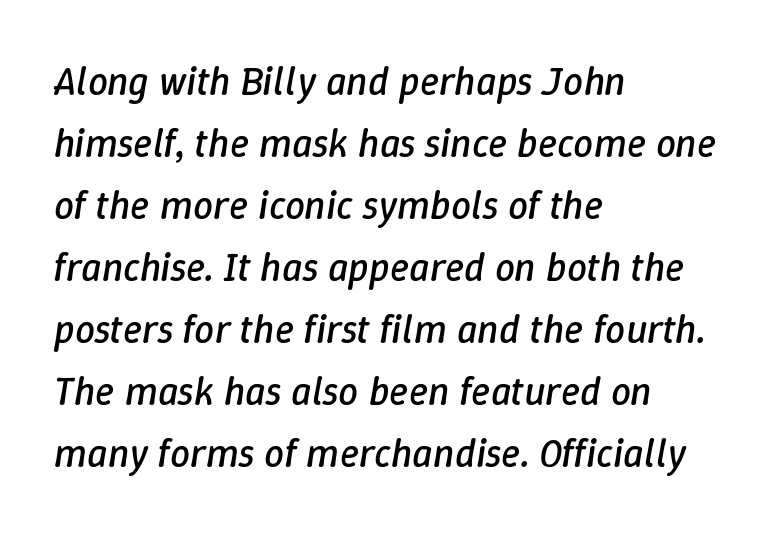
Q: Is the text bold? A: No.
Q: Is the text italic (slanted)? A: Yes, it leans right by about 9 degrees.
Q: Is the text underlined? A: No.
Q: How is the paragraph aligned? A: Left-aligned.
Q: Is the spacing between letters normal or unusually wide? A: Normal.
Q: Is the spacing between lines tight, normal or loose? A: Normal.
Q: Width (condensed, normal, or wide)? A: Normal.
Q: Stroke contrast? A: Low.
Q: x-height? A: Medium.
Q: Monospaced? A: No.
